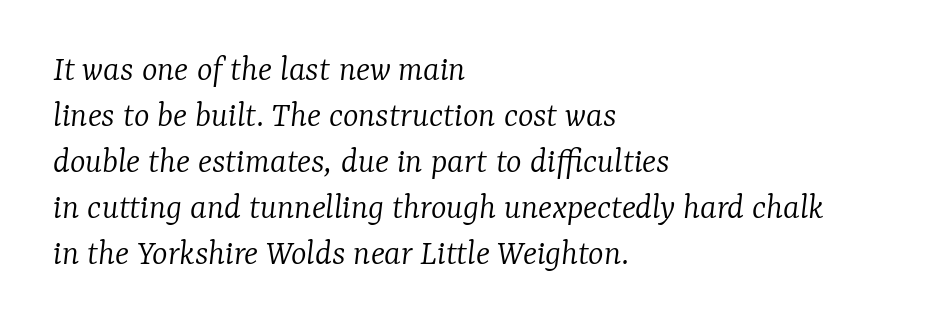
Q: Is the text bold? A: No.
Q: Is the text italic (slanted)? A: Yes, it leans right by about 7 degrees.
Q: Is the typeface a serif or a sans-serif typeface? A: Serif.
Q: Is the text underlined? A: No.
Q: How is the paragraph aligned? A: Left-aligned.
Q: Is the spacing between letters normal or unusually wide? A: Normal.
Q: Width (condensed, normal, or wide)? A: Normal.
Q: Stroke contrast? A: Low.
Q: x-height? A: Medium.
Q: Monospaced? A: No.
